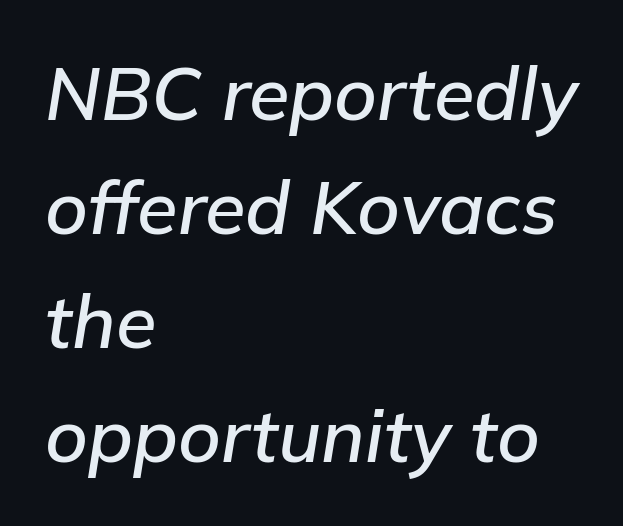
The lettering tilts uniformly, giving the passage an italic look. The specimen omits any rule beneath the text block's lines. Honestly, the row spacing looks completely unremarkable. If you drew a ruler down the left edge, every line would touch it. The passage shown is typed in a proportional face where columns would drift.
